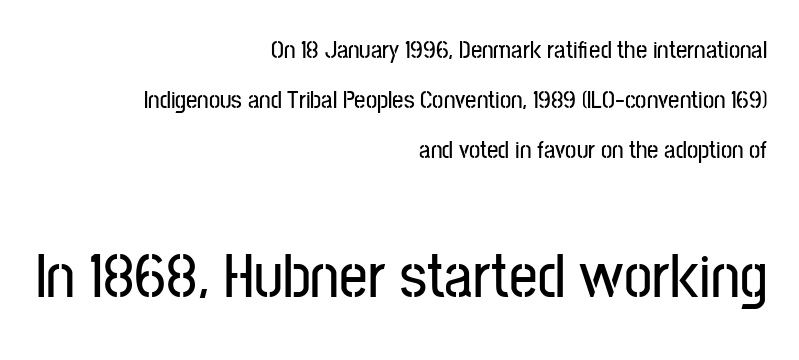
{"serif": "no", "italic": "no", "width": "condensed", "stroke_contrast": "low", "x_height": "medium", "monospaced": "no", "underline": "no", "align": "right", "line_spacing": "loose", "line_spacing_ratio": 2.0, "letter_spacing": "normal", "letter_spacing_em": 0.0, "larger_block": "second", "size_ratio": 2.52, "glyph_px": 63}
